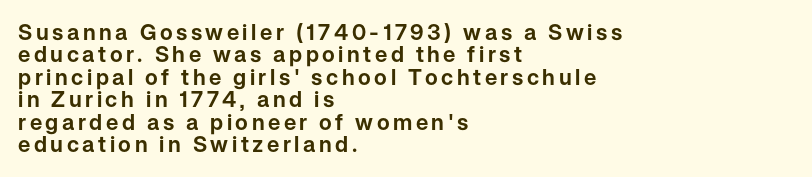
{"italic": "no", "underline": "no", "align": "left", "line_spacing": "tight", "line_spacing_ratio": 1.02, "glyph_px": 22}
